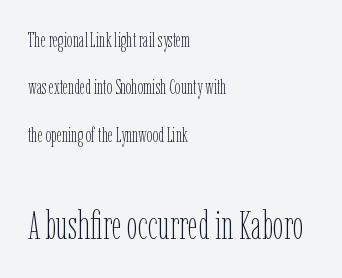
{"italic": "no", "bold": "no", "weight": "thin", "width": "condensed", "stroke_contrast": "low", "x_height": "medium", "monospaced": "no", "underline": "no", "align": "left", "line_spacing": "loose", "line_spacing_ratio": 2.37, "letter_spacing": "normal", "letter_spacing_em": 0.0, "larger_block": "second", "size_ratio": 1.95, "glyph_px": 39}
